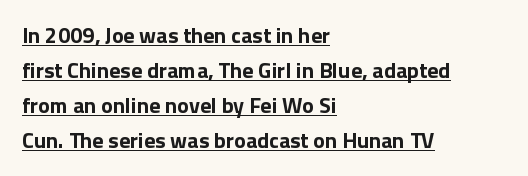
The image shows 22 px bold type, upright; set left-aligned, normal line spacing (1.59x), normal letter spacing, underlined.
